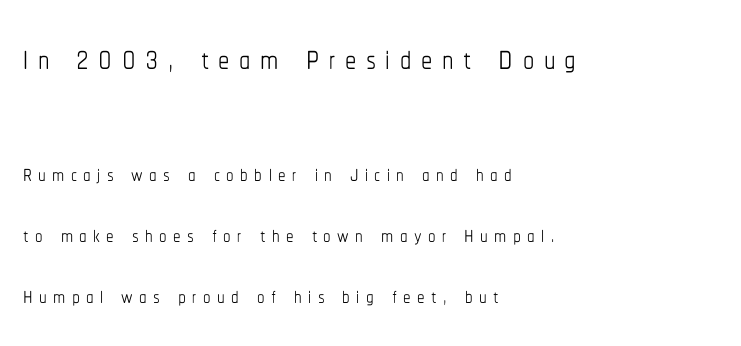
{"italic": "no", "bold": "no", "weight": "thin", "width": "condensed", "stroke_contrast": "low", "x_height": "medium", "monospaced": "no", "underline": "no", "align": "left", "line_spacing": "loose", "line_spacing_ratio": 2.03, "letter_spacing": "wide", "letter_spacing_em": 0.21, "larger_block": "first", "size_ratio": 1.5, "glyph_px": 45}
